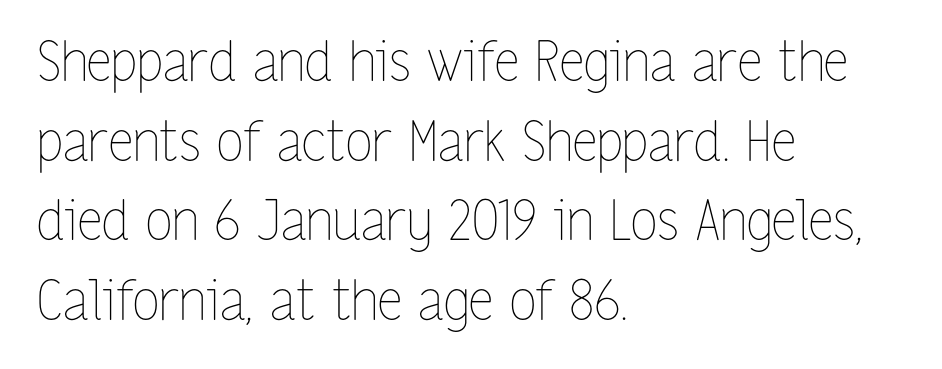
Q: Is the text bold? A: No.
Q: Is the text italic (slanted)? A: No, it is upright.
Q: Is the text underlined? A: No.
Q: How is the paragraph aligned? A: Left-aligned.
Q: Is the spacing between letters normal or unusually wide? A: Normal.
Q: Is the spacing between lines tight, normal or loose? A: Normal.
Q: Width (condensed, normal, or wide)? A: Condensed.
Q: Stroke contrast? A: Low.
Q: x-height? A: Medium.
Q: Monospaced? A: No.
